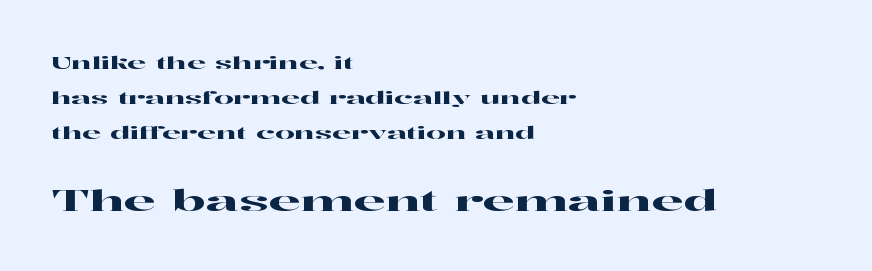
{"serif": "yes", "italic": "no", "width": "wide", "stroke_contrast": "high", "x_height": "medium", "monospaced": "no", "underline": "no", "align": "left", "line_spacing": "loose", "line_spacing_ratio": 2.07, "letter_spacing": "normal", "letter_spacing_em": 0.0, "larger_block": "second", "size_ratio": 1.71, "glyph_px": 29}
